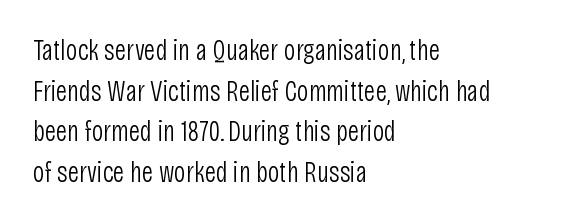
{"serif": "no", "italic": "no", "bold": "no", "weight": "light", "width": "condensed", "stroke_contrast": "low", "x_height": "large", "monospaced": "no", "underline": "no", "align": "left", "line_spacing": "normal", "line_spacing_ratio": 1.4, "letter_spacing": "normal", "letter_spacing_em": 0.0, "glyph_px": 29}
